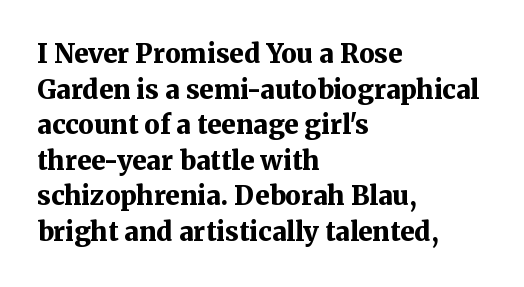
Descenders are the only things crossing below the line. Weight: bold. The tracking reads as untouched default to a designer's eye. A typesetter would mark this as roman, not italic.
